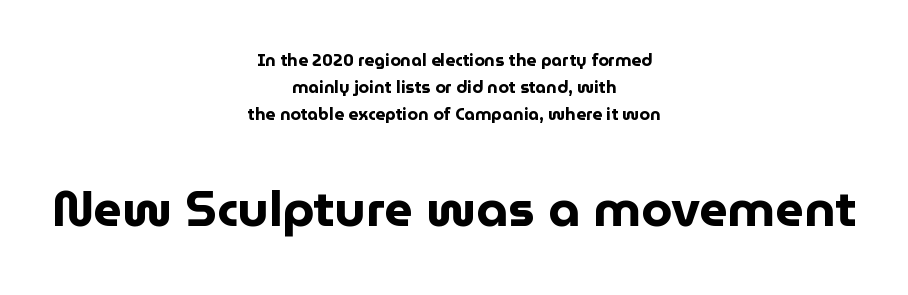
{"serif": "no", "italic": "no", "bold": "yes", "weight": "bold", "width": "normal", "stroke_contrast": "low", "x_height": "medium", "monospaced": "no", "underline": "no", "align": "center", "line_spacing": "normal", "line_spacing_ratio": 1.6, "letter_spacing": "normal", "letter_spacing_em": 0.0, "larger_block": "second", "size_ratio": 2.94, "glyph_px": 50}
